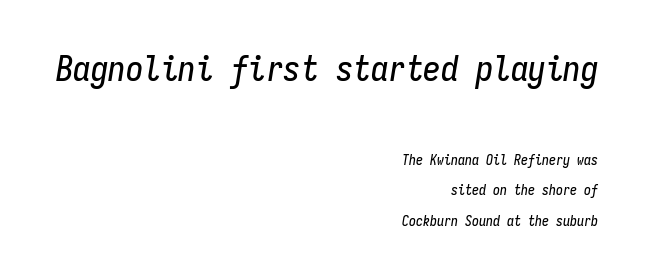
{"italic": "yes", "lean": "right", "slant_degrees": 9, "width": "condensed", "stroke_contrast": "low", "x_height": "medium", "monospaced": "yes", "underline": "no", "align": "right", "line_spacing": "loose", "line_spacing_ratio": 2.17, "letter_spacing": "normal", "letter_spacing_em": 0.0, "larger_block": "first", "size_ratio": 2.5, "glyph_px": 35}
